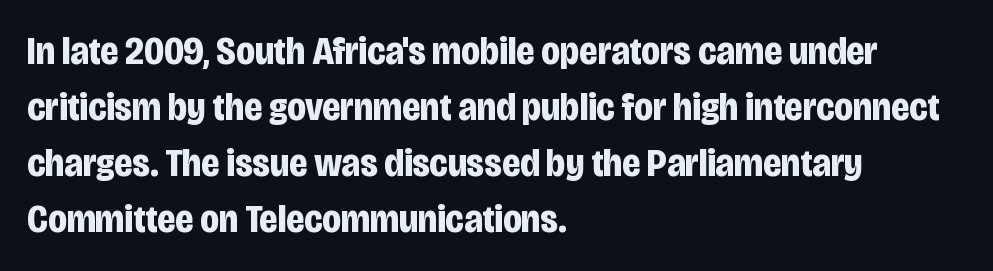
Q: Is the text bold? A: Yes.
Q: Is the text italic (slanted)? A: No, it is upright.
Q: Is the typeface a serif or a sans-serif typeface? A: Sans-serif.
Q: Is the text underlined? A: No.
Q: How is the paragraph aligned? A: Left-aligned.
Q: Is the spacing between letters normal or unusually wide? A: Normal.
Q: Is the spacing between lines tight, normal or loose? A: Normal.
Q: Width (condensed, normal, or wide)? A: Condensed.
Q: Stroke contrast? A: Low.
Q: x-height? A: Large.
Q: Monospaced? A: No.
